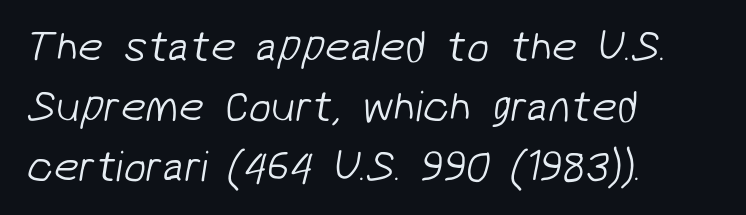
{"serif": "no", "bold": "no", "weight": "light", "width": "normal", "stroke_contrast": "low", "x_height": "medium", "monospaced": "no", "underline": "no", "align": "left", "line_spacing": "normal", "line_spacing_ratio": 1.33, "letter_spacing": "normal", "letter_spacing_em": 0.0, "glyph_px": 45}
